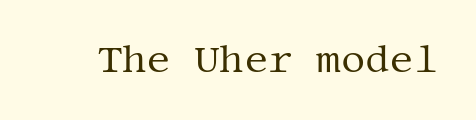
The image shows 38 px regular-weight serif type, upright; set normal letter spacing, not underlined; medium stroke contrast and a large x-height.
